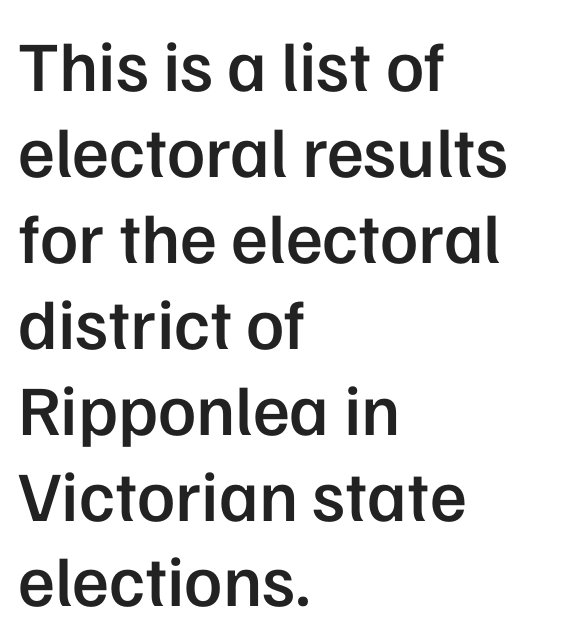
Q: Is the text bold? A: Semi-bold.
Q: Is the text italic (slanted)? A: No, it is upright.
Q: Is the typeface a serif or a sans-serif typeface? A: Sans-serif.
Q: Is the text underlined? A: No.
Q: How is the paragraph aligned? A: Left-aligned.
Q: Is the spacing between letters normal or unusually wide? A: Normal.
Q: Width (condensed, normal, or wide)? A: Normal.
Q: Stroke contrast? A: Low.
Q: x-height? A: Medium.
Q: Monospaced? A: No.
